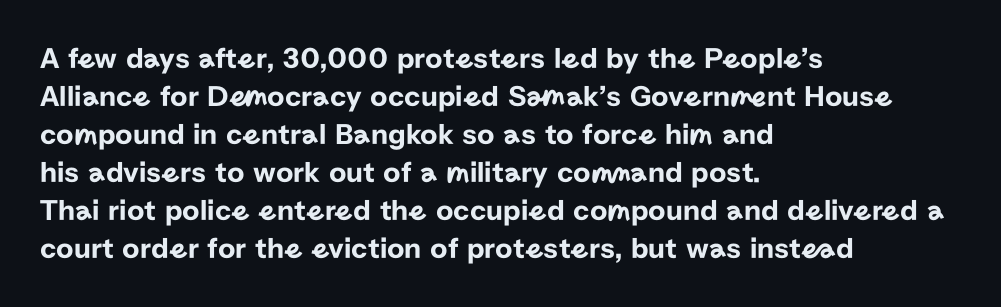
The image shows 30 px sans-serif type, upright; set left-aligned, normal line spacing (1.27x), normal letter spacing, not underlined; low stroke contrast and a medium x-height.
